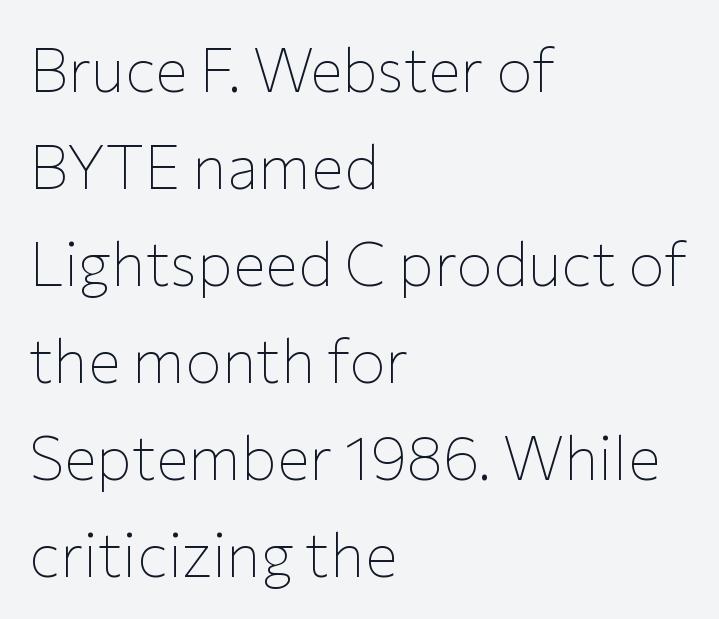
The image shows 61 px thin sans-serif type, upright; set left-aligned, normal line spacing (1.59x), normal letter spacing, not underlined; low stroke contrast and a medium x-height.
